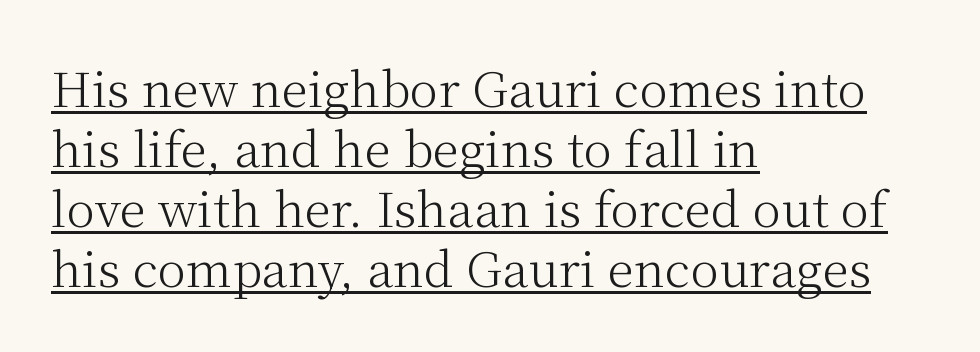
{"serif": "yes", "italic": "no", "bold": "no", "weight": "light", "width": "normal", "stroke_contrast": "medium", "x_height": "medium", "monospaced": "no", "underline": "yes", "align": "left", "line_spacing": "normal", "line_spacing_ratio": 1.25, "letter_spacing": "normal", "letter_spacing_em": 0.0, "glyph_px": 48}
